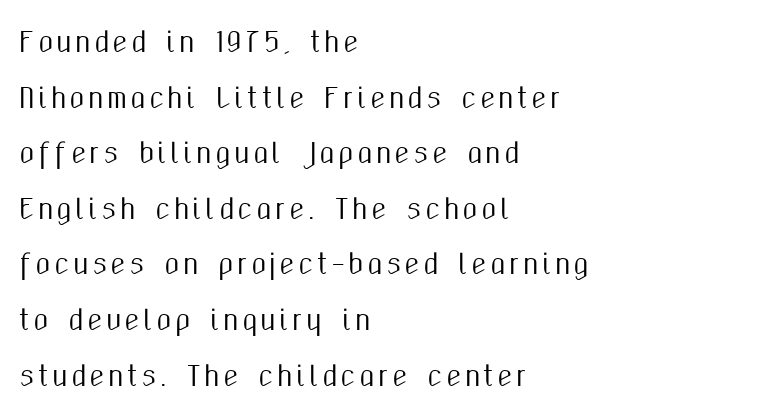
Casual observation: everything's shoved over to the left. A roman cut, with each character standing at attention. Check under the words: just untouched page. The vertical gap from one line to the next is large.
